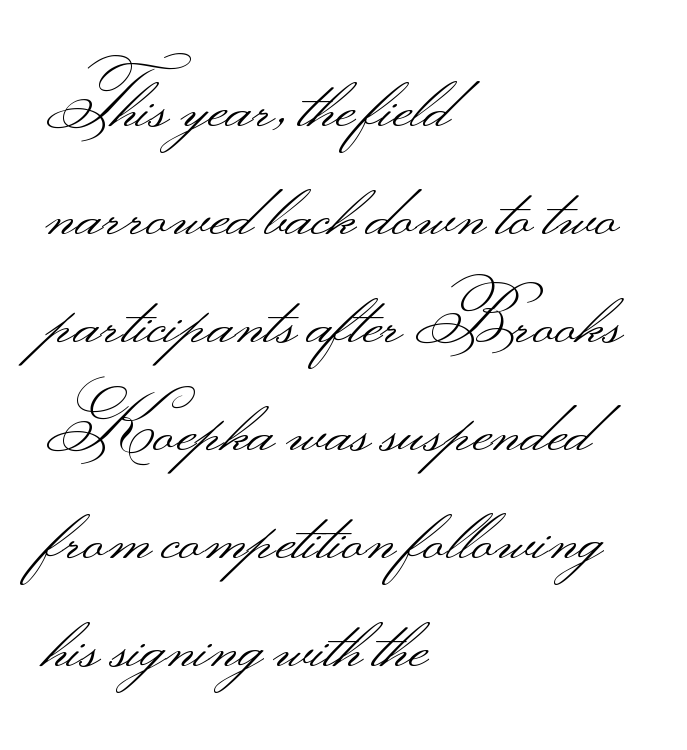
Q: Is the text bold? A: No.
Q: Is the text italic (slanted)? A: Yes.
Q: Is the typeface a serif or a sans-serif typeface? A: Sans-serif.
Q: Is the text underlined? A: No.
Q: How is the paragraph aligned? A: Left-aligned.
Q: Is the spacing between letters normal or unusually wide? A: Normal.
Q: Is the spacing between lines tight, normal or loose? A: Normal.
Q: Width (condensed, normal, or wide)? A: Wide.
Q: Stroke contrast? A: Medium.
Q: Monospaced? A: No.
